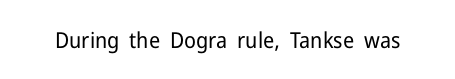
Q: Is the text bold? A: No.
Q: Is the text italic (slanted)? A: No, it is upright.
Q: Is the text underlined? A: No.
Q: Is the spacing between letters normal or unusually wide? A: Normal.
